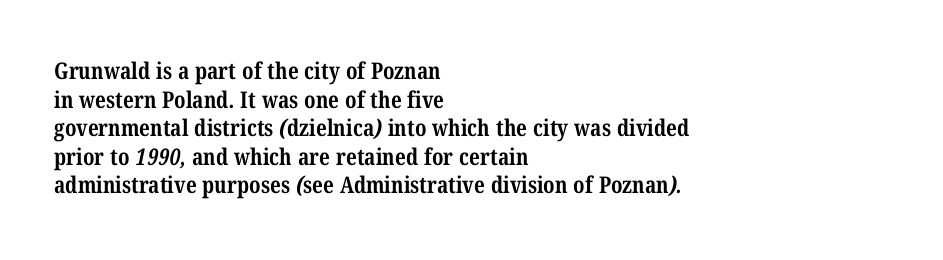
Q: Is the text bold? A: Yes.
Q: Is the text underlined? A: No.
Q: How is the paragraph aligned? A: Left-aligned.
Q: Is the spacing between letters normal or unusually wide? A: Normal.
